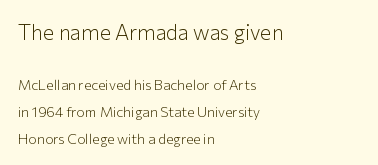
Size contrast runs from large at the top to small at the bottom. Each new line begins a long way beneath the previous one. Here the glyphs are tracked normally, forming tight word shapes. Compared with a centered layout, this one pins lines to the left instead.
